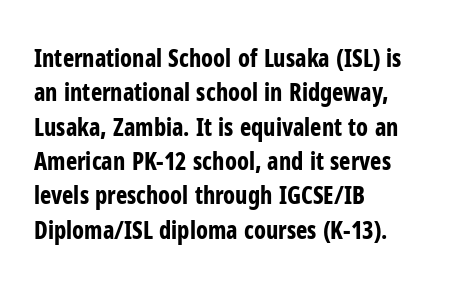
The image shows 24 px bold type, upright; set left-aligned, normal line spacing (1.43x), normal letter spacing, not underlined.
